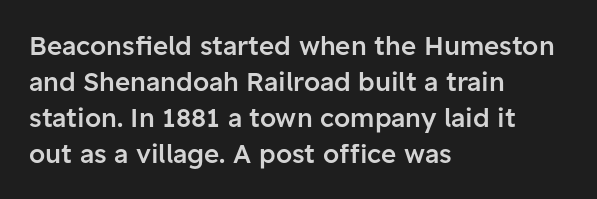
{"italic": "no", "bold": "semi", "underline": "no", "align": "left", "line_spacing": "normal", "line_spacing_ratio": 1.38, "letter_spacing": "normal", "letter_spacing_em": 0.0, "glyph_px": 26}
